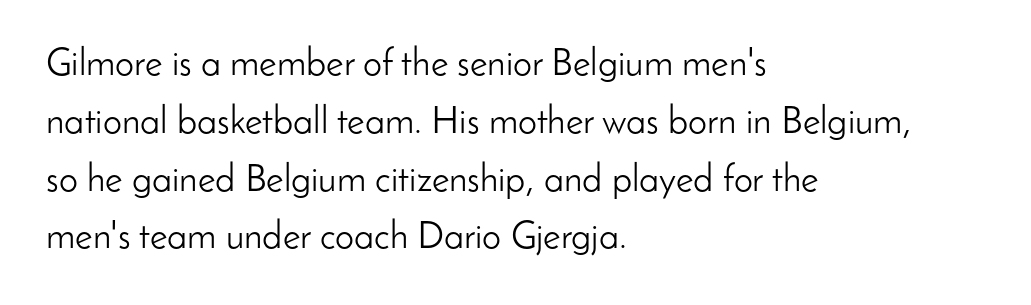
The image shows 38 px light sans-serif type, upright; set left-aligned, normal line spacing (1.52x), normal letter spacing, not underlined; low stroke contrast and a small x-height.
